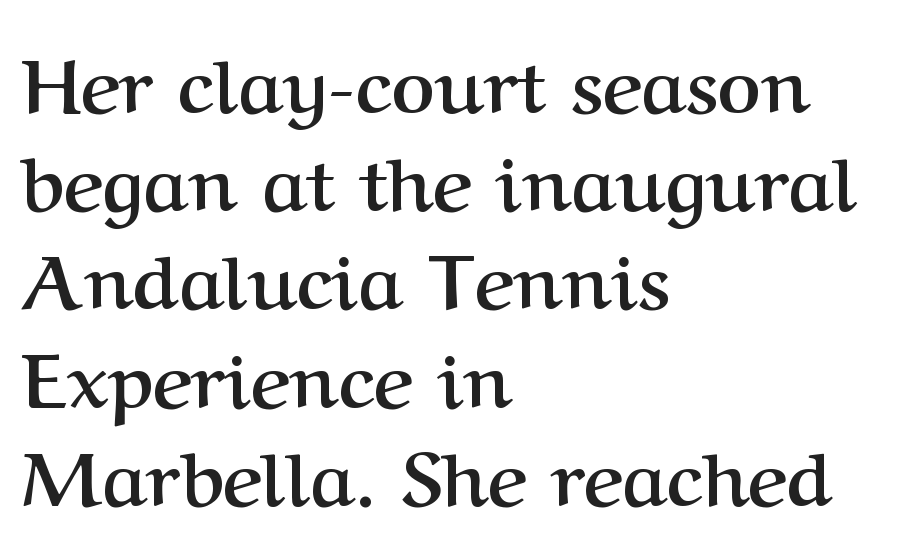
Q: Is the text bold? A: Yes.
Q: Is the text italic (slanted)? A: No, it is upright.
Q: Is the typeface a serif or a sans-serif typeface? A: Serif.
Q: Is the text underlined? A: No.
Q: How is the paragraph aligned? A: Left-aligned.
Q: Is the spacing between letters normal or unusually wide? A: Normal.
Q: Is the spacing between lines tight, normal or loose? A: Normal.
Q: Width (condensed, normal, or wide)? A: Normal.
Q: Stroke contrast? A: Medium.
Q: x-height? A: Medium.
Q: Monospaced? A: No.
